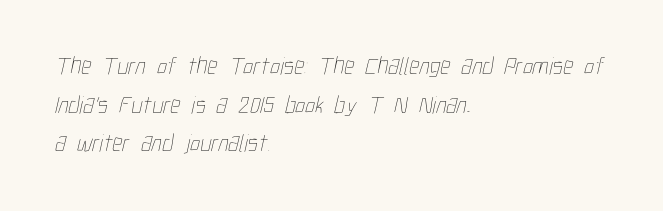
Q: Is the text bold? A: No.
Q: Is the text underlined? A: No.
Q: How is the paragraph aligned? A: Left-aligned.
Q: Is the spacing between letters normal or unusually wide? A: Normal.
Q: Is the spacing between lines tight, normal or loose? A: Normal.
